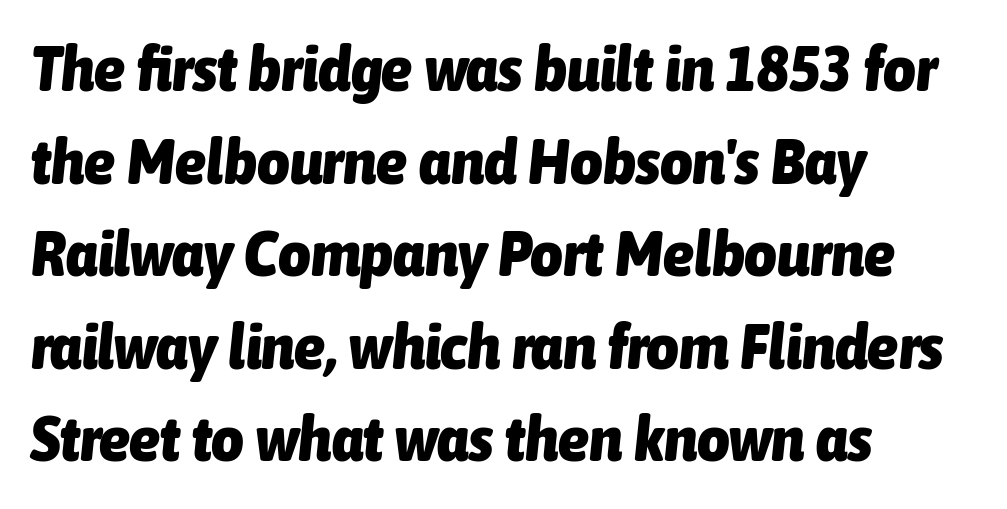
{"italic": "yes", "lean": "right", "slant_degrees": 6, "bold": "yes", "weight": "heavy", "width": "condensed", "stroke_contrast": "low", "x_height": "medium", "monospaced": "no", "underline": "no", "align": "left", "line_spacing": "normal", "line_spacing_ratio": 1.47, "letter_spacing": "normal", "letter_spacing_em": 0.0, "glyph_px": 63}
